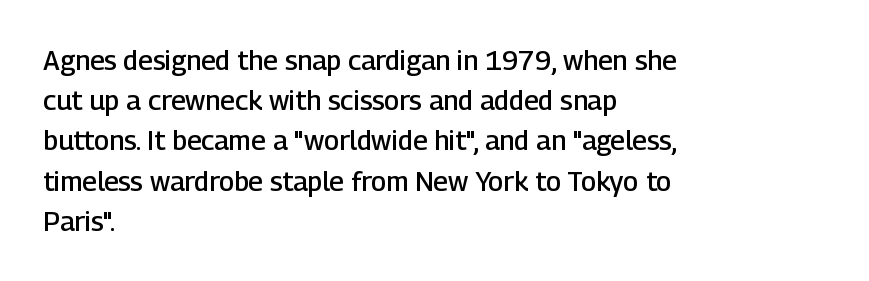
The image shows 27 px text type, upright; set left-aligned, normal line spacing (1.49x), normal letter spacing, not underlined.
